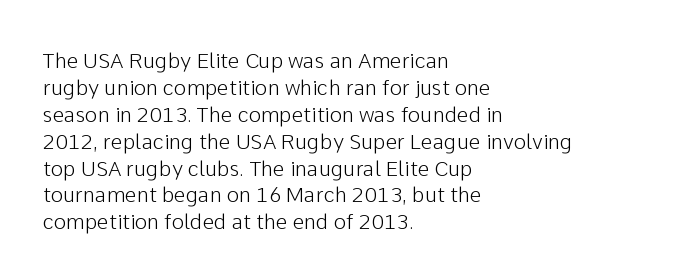
The image shows 21 px text type, upright; set left-aligned, normal line spacing (1.28x), normal letter spacing, not underlined.
